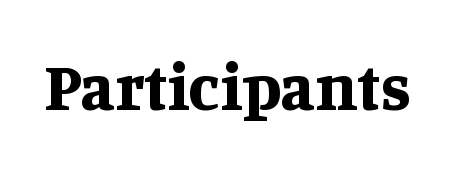
{"serif": "yes", "italic": "no", "bold": "yes", "weight": "bold", "width": "normal", "stroke_contrast": "medium", "x_height": "large", "monospaced": "no", "underline": "no", "letter_spacing": "normal", "letter_spacing_em": 0.0, "glyph_px": 67}
